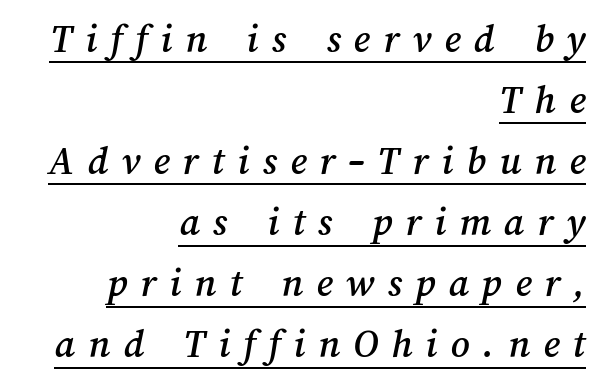
{"width": "normal", "stroke_contrast": "medium", "x_height": "medium", "monospaced": "no", "underline": "yes", "align": "right", "line_spacing": "normal", "line_spacing_ratio": 1.49, "letter_spacing": "wide", "letter_spacing_em": 0.32, "glyph_px": 41}
